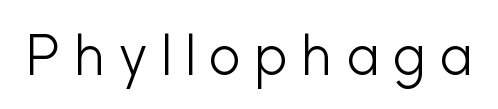
The image shows 56 px light sans-serif type, upright; set unusually wide letter spacing (+0.23 em), not underlined; low stroke contrast and a medium x-height.
